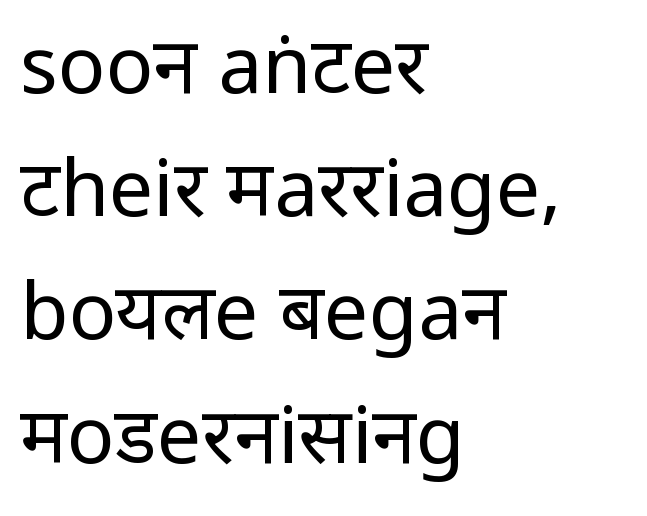
Q: Is the text bold? A: No.
Q: Is the text italic (slanted)? A: No, it is upright.
Q: Is the typeface a serif or a sans-serif typeface? A: Sans-serif.
Q: Is the text underlined? A: No.
Q: How is the paragraph aligned? A: Left-aligned.
Q: Is the spacing between letters normal or unusually wide? A: Normal.
Q: Is the spacing between lines tight, normal or loose? A: Normal.
Q: Width (condensed, normal, or wide)? A: Condensed.
Q: Stroke contrast? A: Low.
Q: x-height? A: Large.
Q: Monospaced? A: No.
